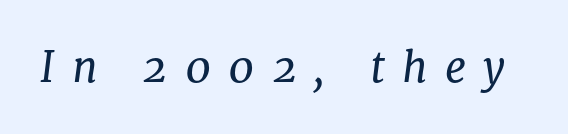
The image shows 42 px regular-weight serif type, italic (leaning right); set unusually wide letter spacing (+0.41 em), not underlined; low stroke contrast and a medium x-height.
